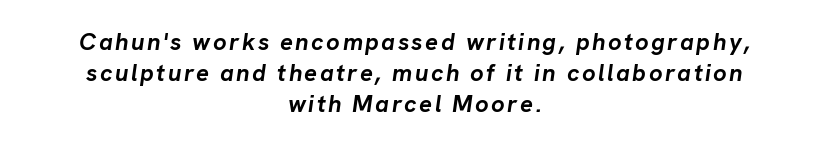
How heavy is the stroke? Heavy — this is a bold. Reading down the block, each line starts at a different indent, mirrored at its end. The foot of each line stays bare and open. How would I describe the line gaps? Plain and ordinary. Compared with ordinary roman type, these characters are visibly tilted.
